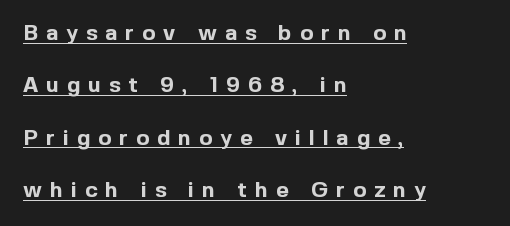
Q: Is the text bold? A: Yes.
Q: Is the text italic (slanted)? A: No, it is upright.
Q: Is the text underlined? A: Yes.
Q: How is the paragraph aligned? A: Left-aligned.
Q: Is the spacing between letters normal or unusually wide? A: Unusually wide.
Q: Is the spacing between lines tight, normal or loose? A: Loose.
